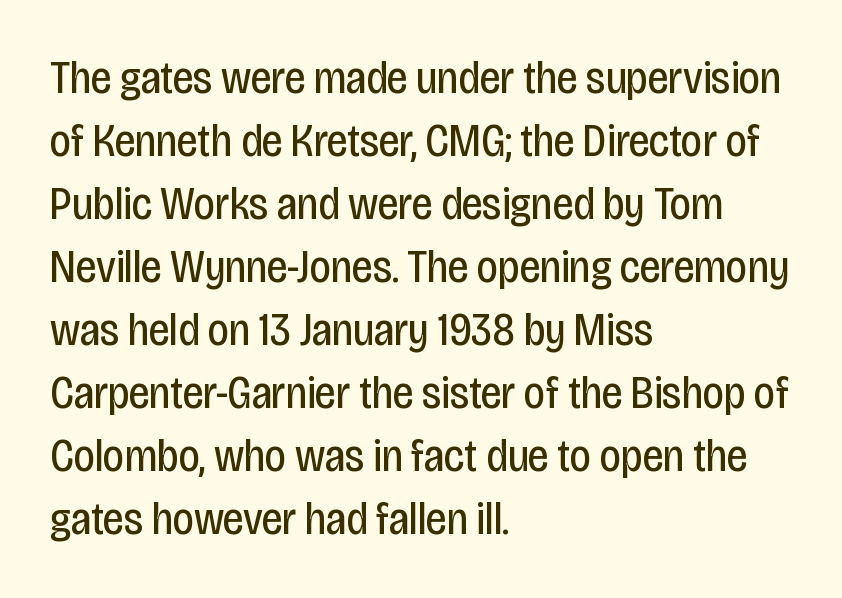
{"serif": "no", "italic": "no", "bold": "no", "weight": "regular", "width": "condensed", "stroke_contrast": "low", "x_height": "large", "monospaced": "no", "underline": "no", "align": "left", "line_spacing": "normal", "line_spacing_ratio": 1.37, "letter_spacing": "normal", "letter_spacing_em": 0.0, "glyph_px": 46}
